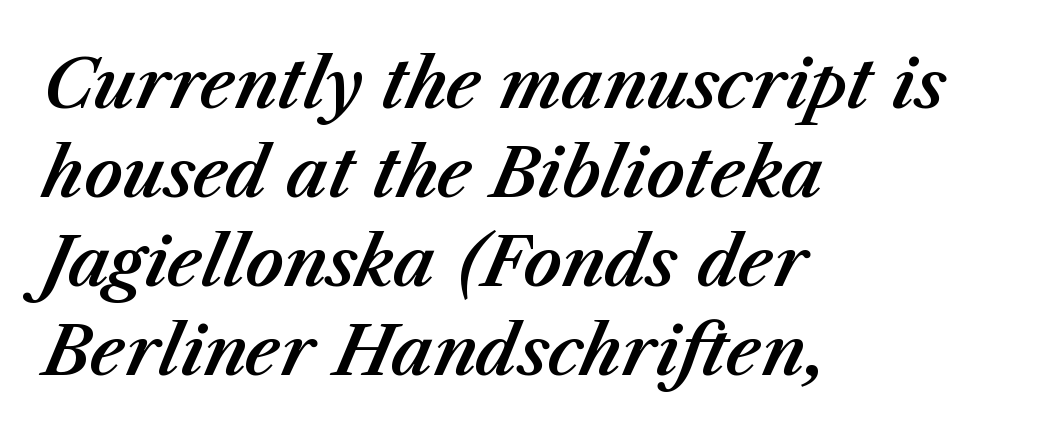
{"italic": "yes", "lean": "right", "slant_degrees": 23, "width": "normal", "stroke_contrast": "medium", "x_height": "medium", "monospaced": "no", "underline": "no", "align": "left", "line_spacing": "normal", "line_spacing_ratio": 1.33, "letter_spacing": "normal", "letter_spacing_em": 0.0, "glyph_px": 67}
